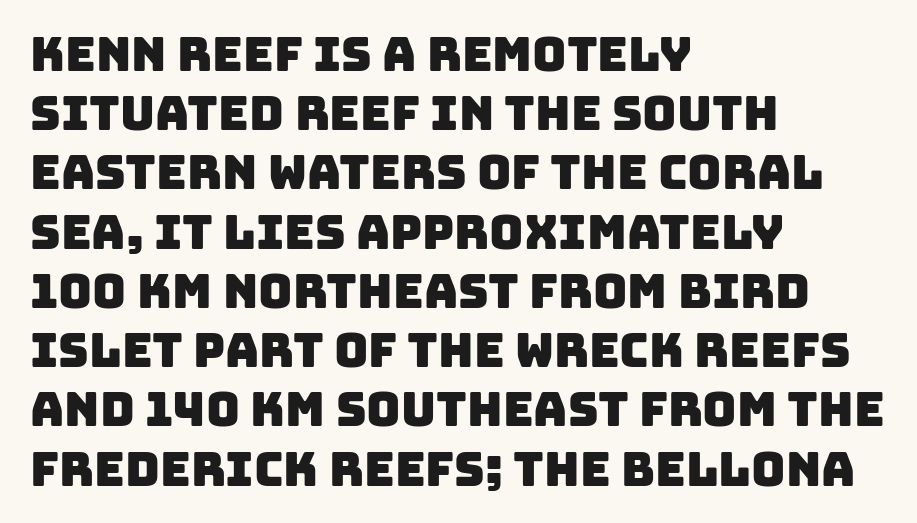
{"serif": "no", "width": "normal", "stroke_contrast": "low", "x_height": "large", "monospaced": "no", "underline": "no", "align": "left", "line_spacing": "normal", "line_spacing_ratio": 1.26, "letter_spacing": "normal", "letter_spacing_em": 0.0, "glyph_px": 47}
